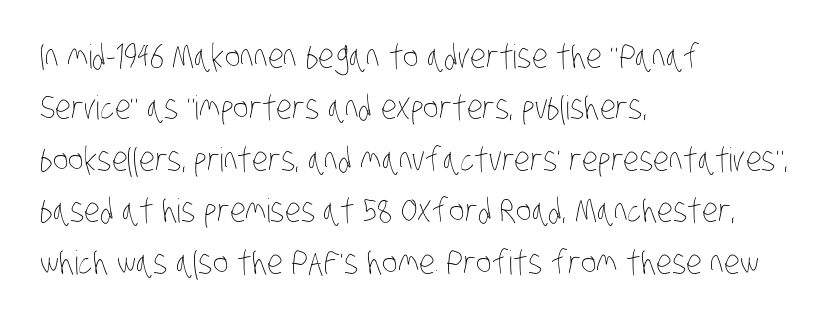
Note the varied advance widths — an 'i' is clearly narrower than an 'm'. The letters look calm and open, with moderate or lighter stems. How are the letters spaced? Ordinarily, with no added tracking. Anything drawn beneath the words? Only blank space.
